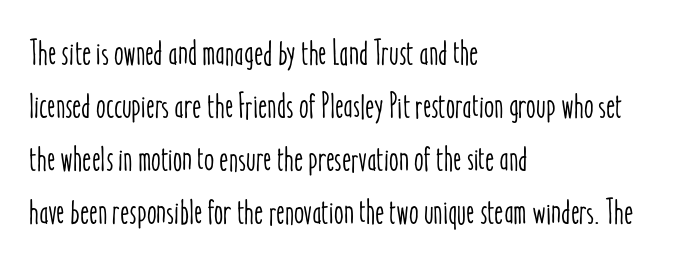
Descenders are the only things crossing below the line. All the whitespace from short lines collects on the right. The line-height multiplier appears to be the usual default. This rendering leaves character spacing at its baseline value. The letters stand straight up with perfectly vertical stems.
